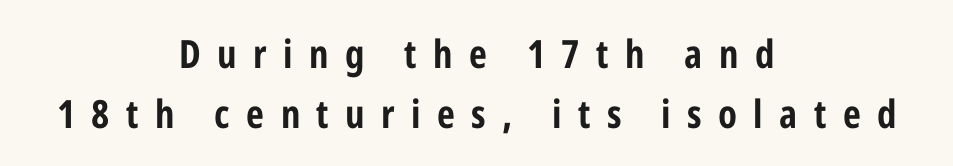
The image shows 39 px condensed sans-serif type, upright; set centered, normal line spacing (1.53x), unusually wide letter spacing (+0.42 em), not underlined; low stroke contrast and a medium x-height.
